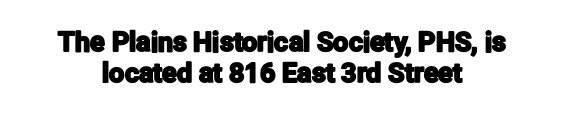
Q: Is the text italic (slanted)? A: No, it is upright.
Q: Is the text underlined? A: No.
Q: How is the paragraph aligned? A: Centered.
Q: Is the spacing between letters normal or unusually wide? A: Normal.
